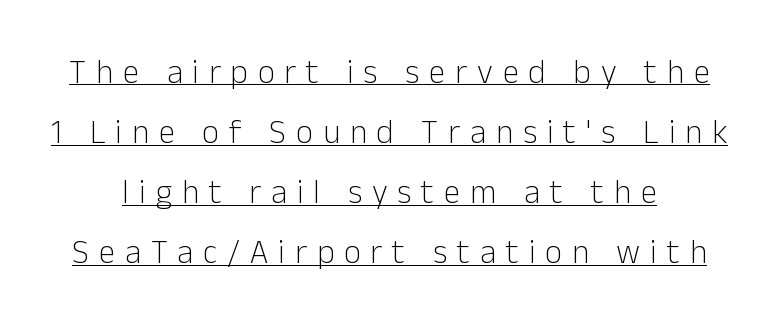
Q: Is the text bold? A: No.
Q: Is the text italic (slanted)? A: No, it is upright.
Q: Is the typeface a serif or a sans-serif typeface? A: Sans-serif.
Q: Is the text underlined? A: Yes.
Q: Is the spacing between letters normal or unusually wide? A: Unusually wide.
Q: Width (condensed, normal, or wide)? A: Normal.
Q: Stroke contrast? A: Low.
Q: x-height? A: Medium.
Q: Monospaced? A: No.
